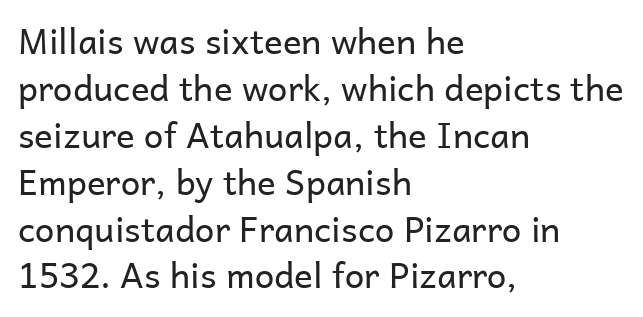
A roman cut, with each character standing at attention. Honestly, the row spacing looks completely unremarkable. Check the space under the baseline: it is left empty. Characters follow at the spacing the type designer built in.
